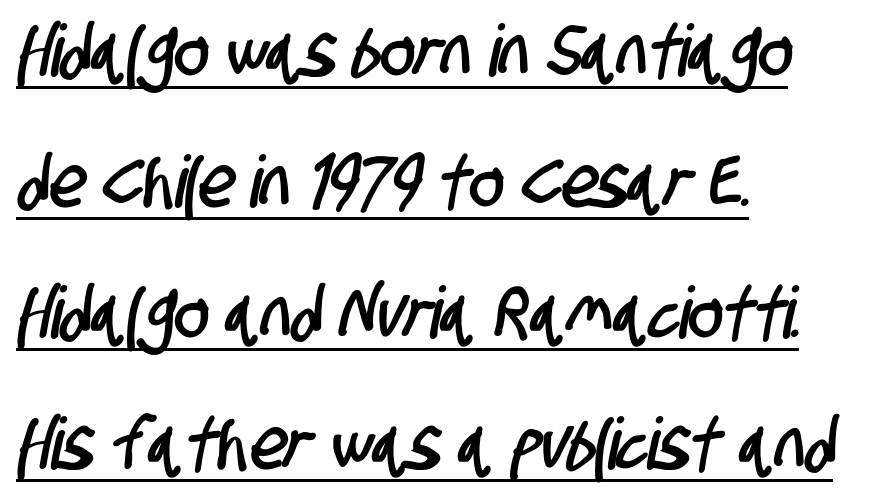
The image shows 72 px condensed sans-serif type; set left-aligned, line spacing 1.82x, normal letter spacing, underlined; low stroke contrast and a large x-height.
